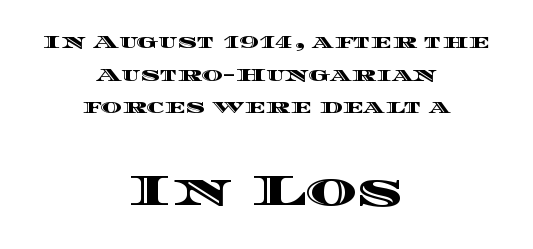
{"italic": "no", "width": "wide", "x_height": "large", "monospaced": "no", "underline": "no", "align": "center", "line_spacing_ratio": 1.81, "letter_spacing": "normal", "letter_spacing_em": 0.0, "larger_block": "second", "size_ratio": 2.44, "glyph_px": 44}
